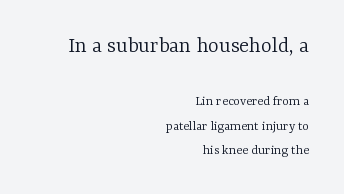
Q: Is the text bold? A: No.
Q: Is the text italic (slanted)? A: No, it is upright.
Q: Is the text underlined? A: No.
Q: How is the paragraph aligned? A: Right-aligned.
Q: Is the spacing between letters normal or unusually wide? A: Normal.
Q: Which block of text is set in a larger size, the first (top) or the second (bottom)? A: The first (top) one.
